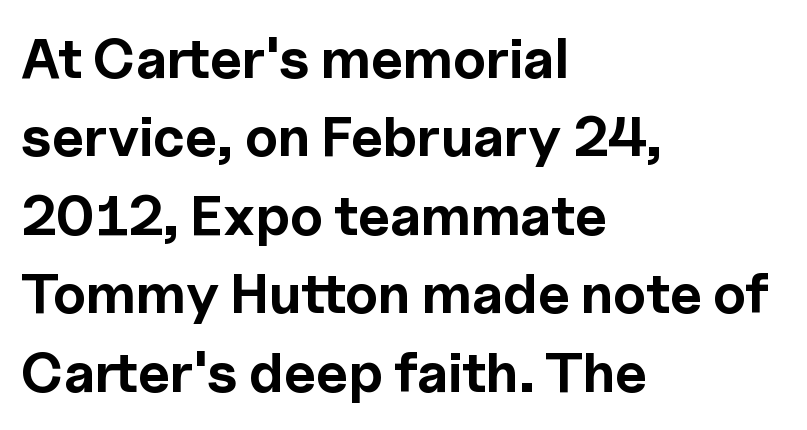
Q: Is the text bold? A: Yes.
Q: Is the text italic (slanted)? A: No, it is upright.
Q: Is the typeface a serif or a sans-serif typeface? A: Sans-serif.
Q: Is the text underlined? A: No.
Q: How is the paragraph aligned? A: Left-aligned.
Q: Is the spacing between letters normal or unusually wide? A: Normal.
Q: Is the spacing between lines tight, normal or loose? A: Normal.
Q: Width (condensed, normal, or wide)? A: Normal.
Q: x-height? A: Medium.
Q: Monospaced? A: No.
